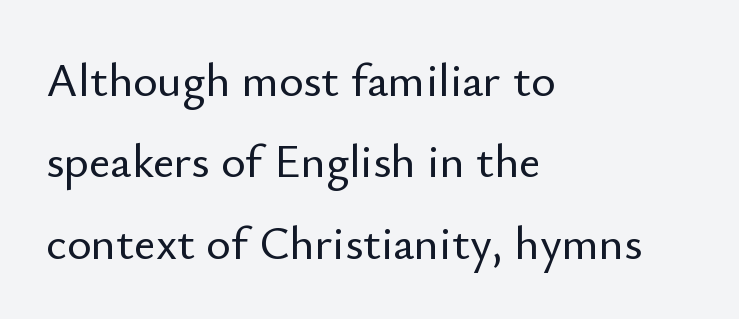
The image shows 47 px sans-serif type, upright; set left-aligned, line spacing 1.73x, normal letter spacing, not underlined; low stroke contrast and a small x-height.
